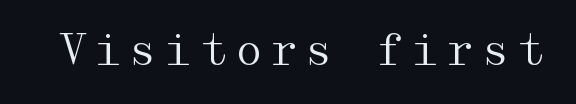
{"serif": "yes", "italic": "no", "bold": "no", "weight": "regular", "width": "wide", "stroke_contrast": "medium", "x_height": "medium", "underline": "no", "glyph_px": 43}
